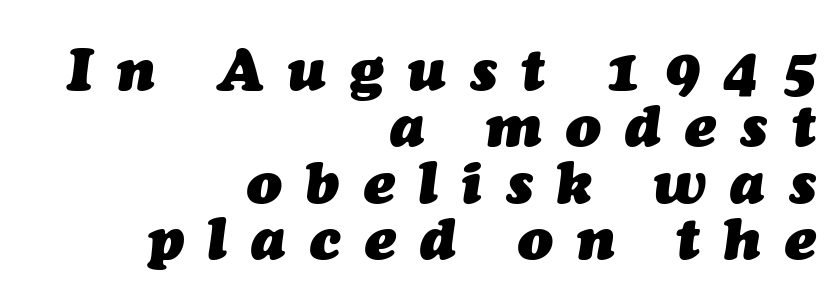
The image shows 58 px heavy type, italic (leaning right); set right-aligned, tight line spacing (0.97x), unusually wide letter spacing (+0.42 em), not underlined; medium stroke contrast and a medium x-height.
